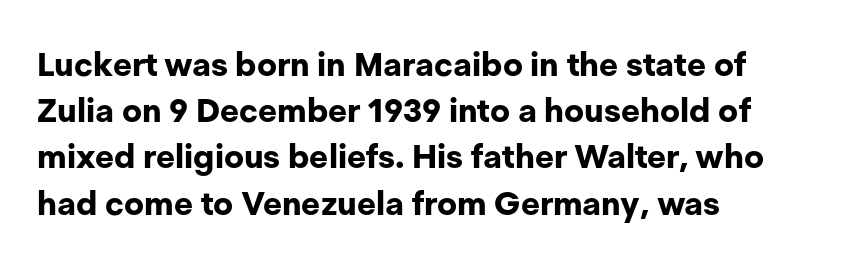
The typography opts for an upright posture over an oblique one. You can tell from the bare stems that sans-serif type was used. The glyphs are unaccompanied by any horizontal stroke below them. The rows are spaced the way most documents space them.
